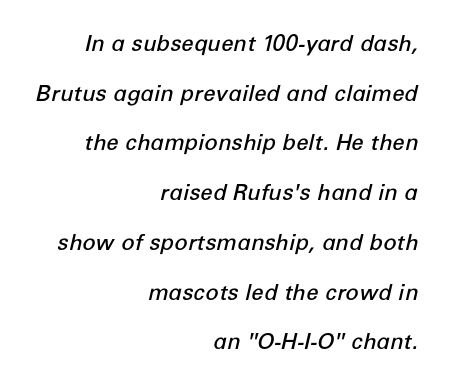
{"italic": "yes", "lean": "right", "slant_degrees": 12, "bold": "semi", "underline": "no", "align": "right", "line_spacing": "loose", "line_spacing_ratio": 2.26, "letter_spacing": "normal", "letter_spacing_em": 0.0, "glyph_px": 22}
